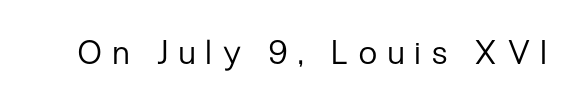
{"serif": "no", "italic": "no", "bold": "no", "weight": "regular", "width": "condensed", "stroke_contrast": "low", "x_height": "medium", "monospaced": "no", "underline": "no", "letter_spacing": "wide", "letter_spacing_em": 0.35, "glyph_px": 33}
